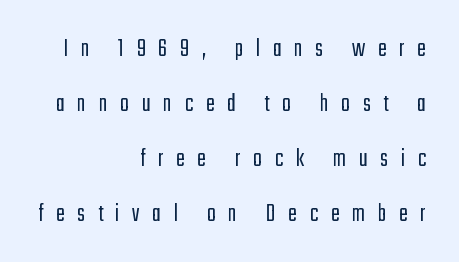
{"italic": "no", "bold": "no", "underline": "no", "align": "right", "line_spacing": "loose", "line_spacing_ratio": 2.11, "letter_spacing": "wide", "letter_spacing_em": 0.49, "glyph_px": 26}
